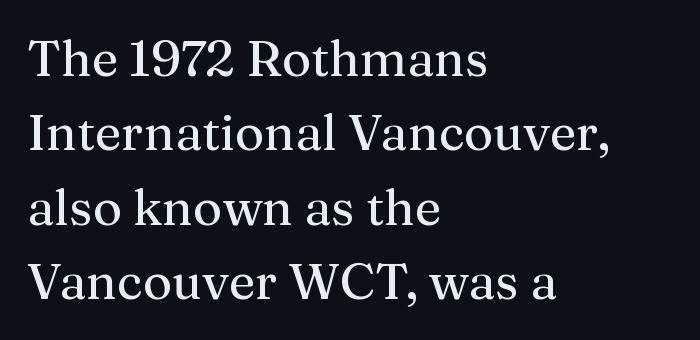
If you drew a line through each stem, it would be perfectly vertical. This sample has the flowing, uneven cadence of proportional lettering. Is this a sans? No — the strokes have serifs. The letters sit at their default tracking, neither squeezed nor spread. Successive baselines arrive at the customary interval. The lines are quadded left.
